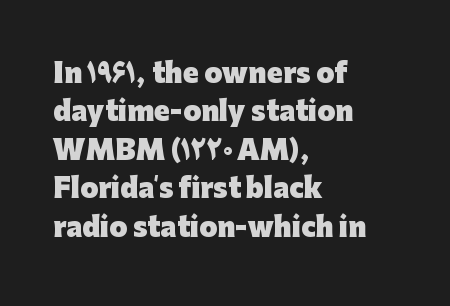
Q: Is the text bold? A: Yes.
Q: Is the text italic (slanted)? A: No, it is upright.
Q: Is the text underlined? A: No.
Q: How is the paragraph aligned? A: Left-aligned.
Q: Is the spacing between letters normal or unusually wide? A: Normal.
Q: Is the spacing between lines tight, normal or loose? A: Normal.
